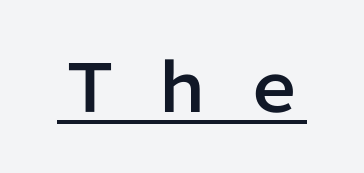
The image shows 66 px sans-serif type, upright; set unusually wide letter spacing (+0.39 em), underlined; low stroke contrast and a medium x-height.
